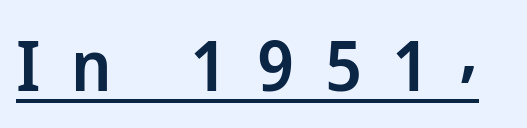
Substantial extra tracking has been applied to these lines. The typeface chosen for these lines omits serifs. In designer terms, the underline attribute is active on this setting. The letters stand upright; this is a roman face.
